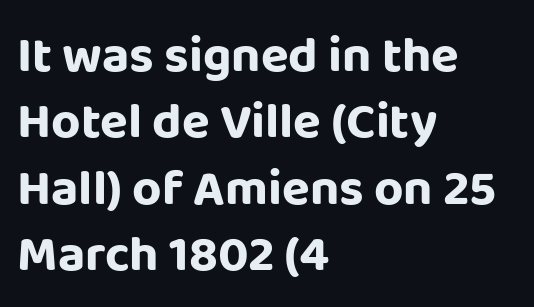
{"serif": "no", "italic": "no", "bold": "yes", "weight": "bold", "width": "normal", "stroke_contrast": "low", "x_height": "large", "monospaced": "no", "underline": "no", "align": "left", "line_spacing": "normal", "line_spacing_ratio": 1.3, "letter_spacing": "normal", "letter_spacing_em": 0.0, "glyph_px": 51}
